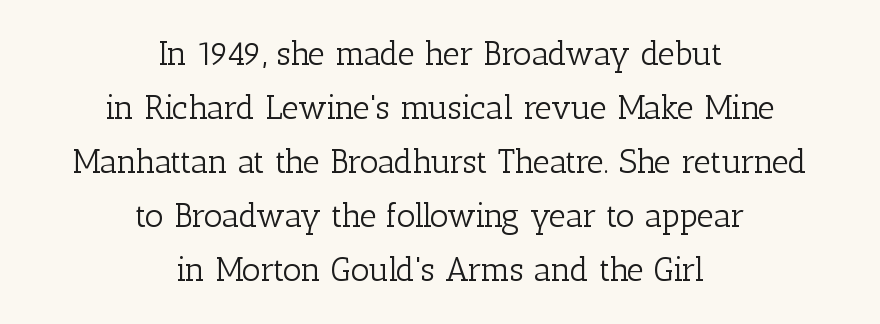
The image shows 33 px light serif type, upright; set centered, normal line spacing (1.64x), normal letter spacing, not underlined; low stroke contrast and a medium x-height.
